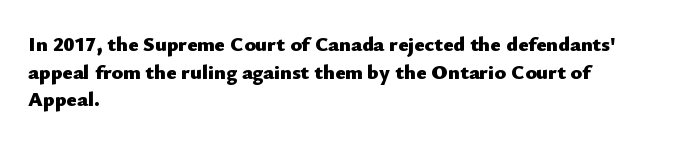
{"italic": "no", "bold": "yes", "underline": "no", "align": "left", "line_spacing": "normal", "line_spacing_ratio": 1.32, "letter_spacing": "normal", "letter_spacing_em": 0.0, "glyph_px": 21}
